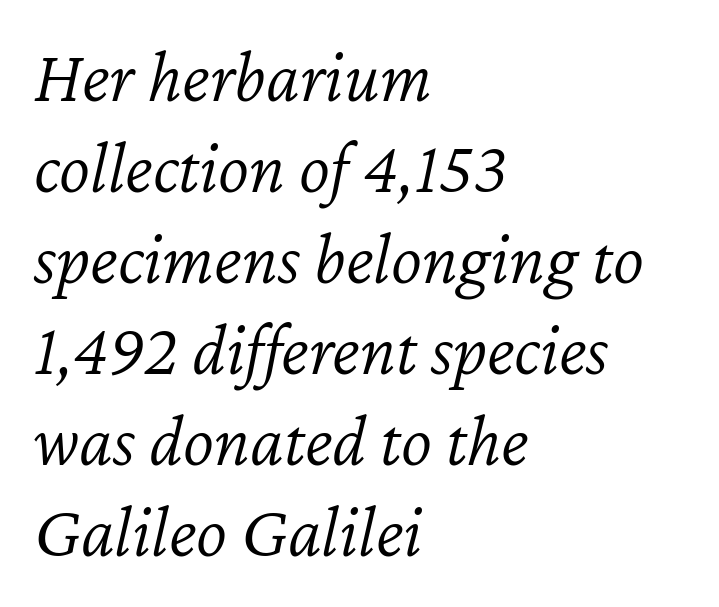
{"italic": "yes", "lean": "right", "slant_degrees": 12, "bold": "no", "weight": "light", "width": "normal", "stroke_contrast": "low", "x_height": "medium", "monospaced": "no", "underline": "no", "align": "left", "line_spacing_ratio": 1.23, "letter_spacing": "normal", "letter_spacing_em": 0.0, "glyph_px": 74}
